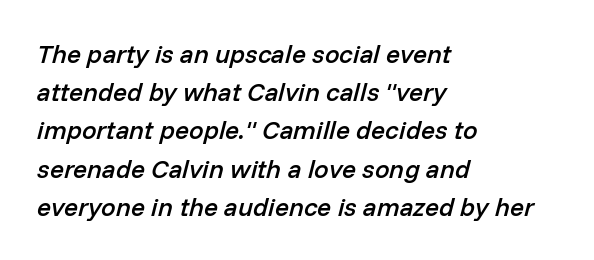
Decoration check: the copy has no underline. This block has exactly the height ordinary leading produces. No extra tracking has been applied to these lines. I'd describe the lettering as semibold — firm but not a full bold.
